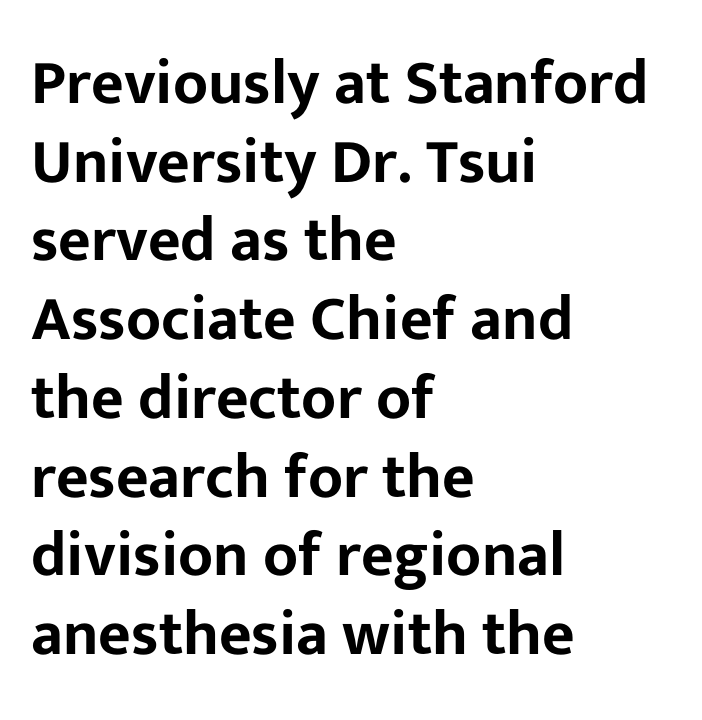
The image shows 63 px sans-serif type, upright; set left-aligned, normal line spacing (1.25x), normal letter spacing, not underlined; low stroke contrast and a medium x-height.
